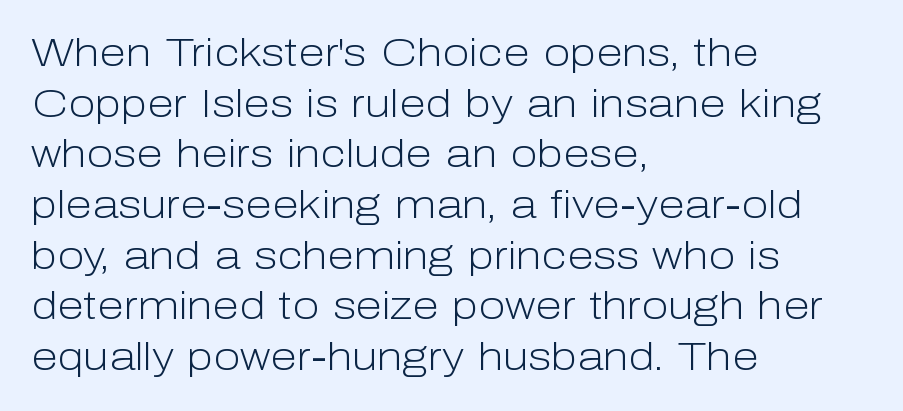
{"serif": "no", "italic": "no", "bold": "no", "weight": "light", "width": "normal", "stroke_contrast": "low", "x_height": "medium", "monospaced": "no", "underline": "no", "align": "left", "line_spacing": "normal", "line_spacing_ratio": 1.3, "letter_spacing": "normal", "letter_spacing_em": 0.0, "glyph_px": 39}
